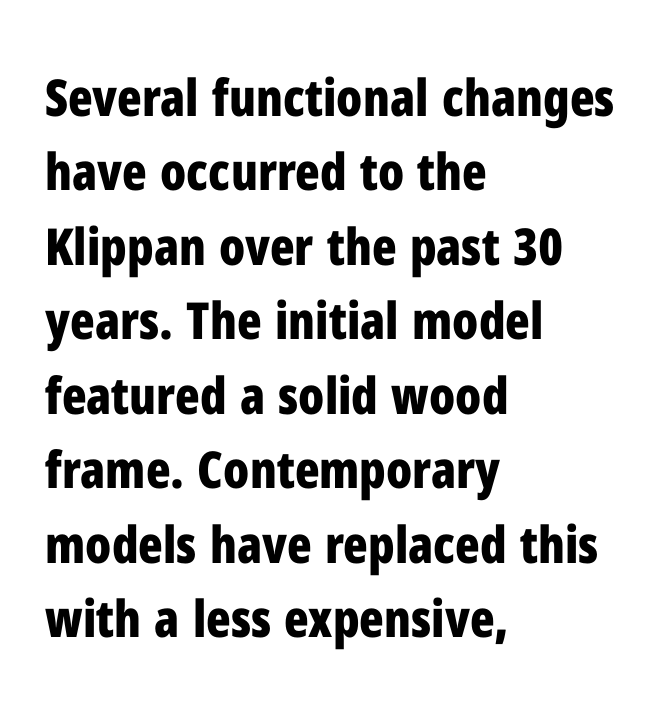
{"serif": "no", "italic": "no", "bold": "yes", "weight": "bold", "width": "condensed", "stroke_contrast": "low", "x_height": "medium", "monospaced": "no", "underline": "no", "align": "left", "line_spacing": "normal", "line_spacing_ratio": 1.46, "letter_spacing": "normal", "letter_spacing_em": 0.0, "glyph_px": 51}
